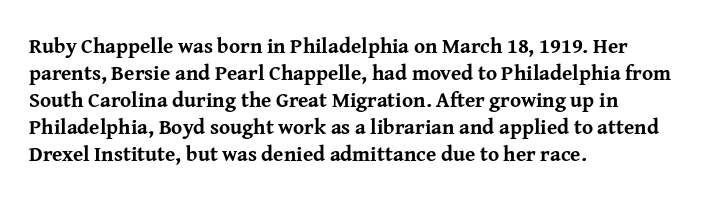
The space directly below the letters is spotless. In terms of leading, this rendering sits right in the middle. Notice how the stems are strictly vertical — no italics here. Honestly, the letter spacing is just normal — you wouldn't notice it. Typesetter's note: full bold, strokes at maximum text heaviness.
